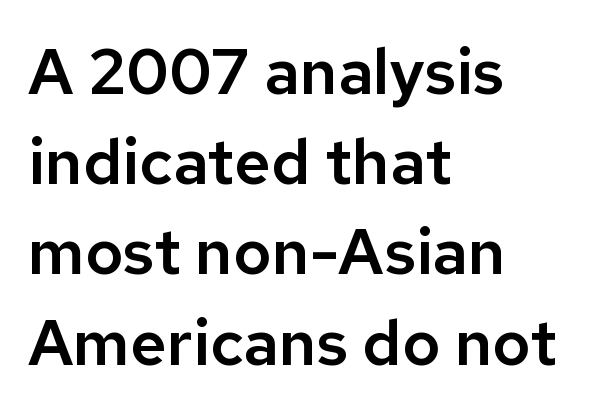
If you drew a ruler down the left edge, every line would touch it. This sample has the flowing, uneven cadence of proportional lettering. The line texture is even and compact thanks to regular tracking. No italicization has been applied; the sample stays upright. The space beneath each line is pristine and unruled.
